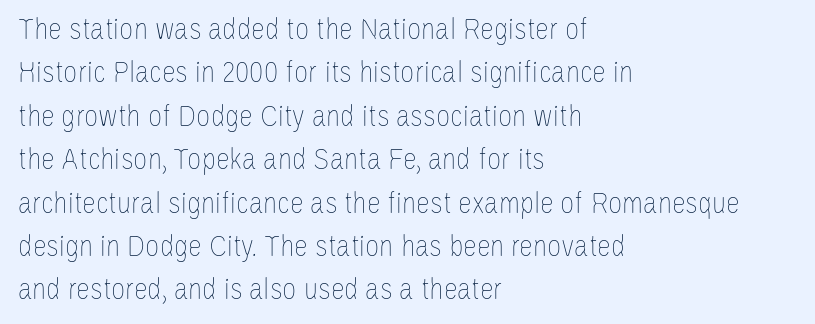
Q: Is the text bold? A: No.
Q: Is the text italic (slanted)? A: No, it is upright.
Q: Is the text underlined? A: No.
Q: How is the paragraph aligned? A: Left-aligned.
Q: Is the spacing between letters normal or unusually wide? A: Normal.
Q: Is the spacing between lines tight, normal or loose? A: Normal.
Q: Width (condensed, normal, or wide)? A: Condensed.
Q: Stroke contrast? A: Low.
Q: x-height? A: Large.
Q: Monospaced? A: No.
